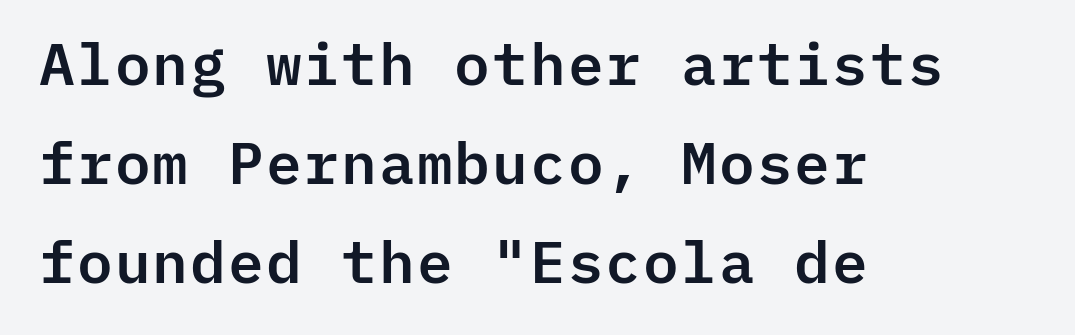
Evenly set lines give the paragraph a standard silhouette. Font category for this specimen: sans-serif. Nobody touched the tracking dial on this one. This is roman type, the default non-slanted kind. Caption: multi-line text, flush left, ragged right.
